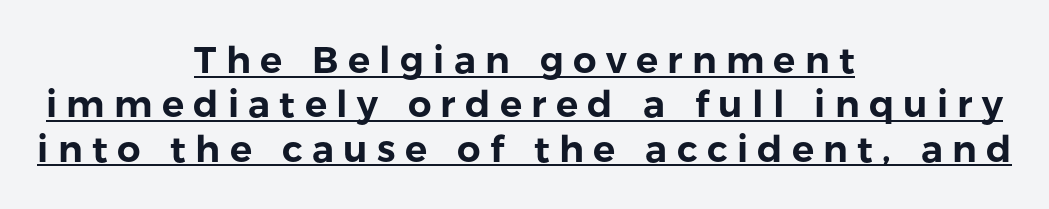
Q: Is the text italic (slanted)? A: No, it is upright.
Q: Is the typeface a serif or a sans-serif typeface? A: Sans-serif.
Q: Is the text underlined? A: Yes.
Q: How is the paragraph aligned? A: Centered.
Q: Is the spacing between letters normal or unusually wide? A: Unusually wide.
Q: Width (condensed, normal, or wide)? A: Normal.
Q: Stroke contrast? A: Low.
Q: x-height? A: Medium.
Q: Monospaced? A: No.
